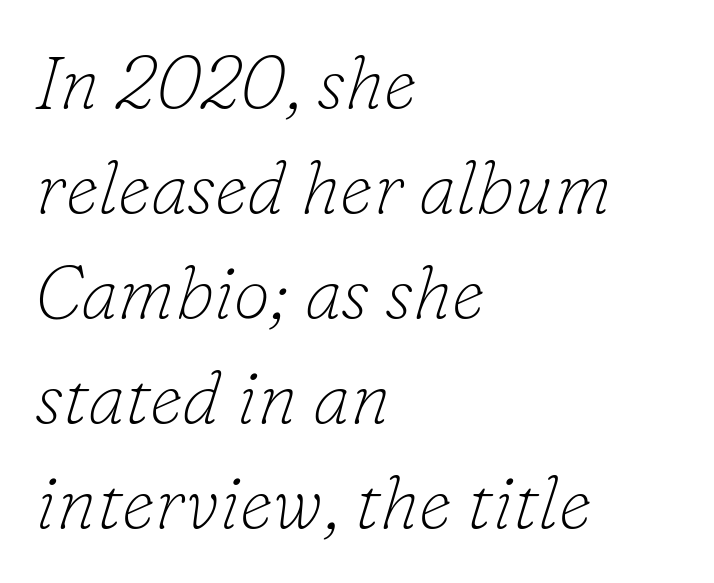
Q: Is the text bold? A: No.
Q: Is the text italic (slanted)? A: Yes, it leans right by about 16 degrees.
Q: Is the typeface a serif or a sans-serif typeface? A: Serif.
Q: Is the text underlined? A: No.
Q: How is the paragraph aligned? A: Left-aligned.
Q: Is the spacing between letters normal or unusually wide? A: Normal.
Q: Is the spacing between lines tight, normal or loose? A: Normal.
Q: Width (condensed, normal, or wide)? A: Normal.
Q: Stroke contrast? A: Low.
Q: x-height? A: Small.
Q: Monospaced? A: No.
